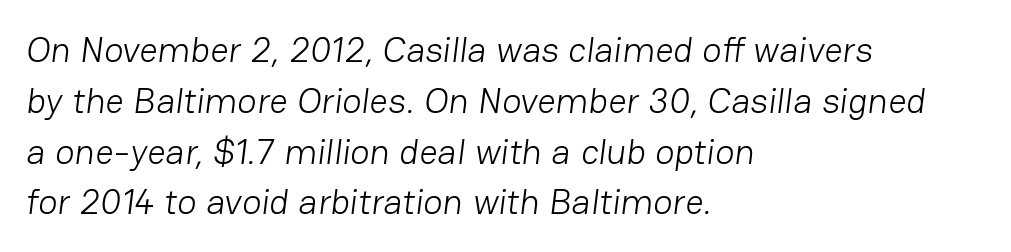
The lines are quadded left. Does extra space separate the letters? No, they use regular spacing. Look at the bottom of the vertical strokes: they stop flat, with no serifs. Stems here are at most as thick as an everyday book face. The foot of each line stays bare and open.
